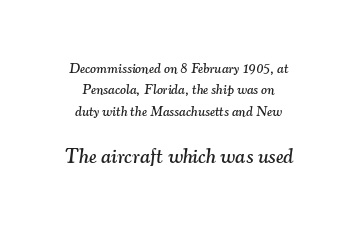
Q: Is the text italic (slanted)? A: Yes, it leans right by about 7 degrees.
Q: Is the text underlined? A: No.
Q: How is the paragraph aligned? A: Centered.
Q: Is the spacing between letters normal or unusually wide? A: Normal.
Q: Is the spacing between lines tight, normal or loose? A: Normal.
Q: Which block of text is set in a larger size, the first (top) or the second (bottom)? A: The second (bottom) one.
